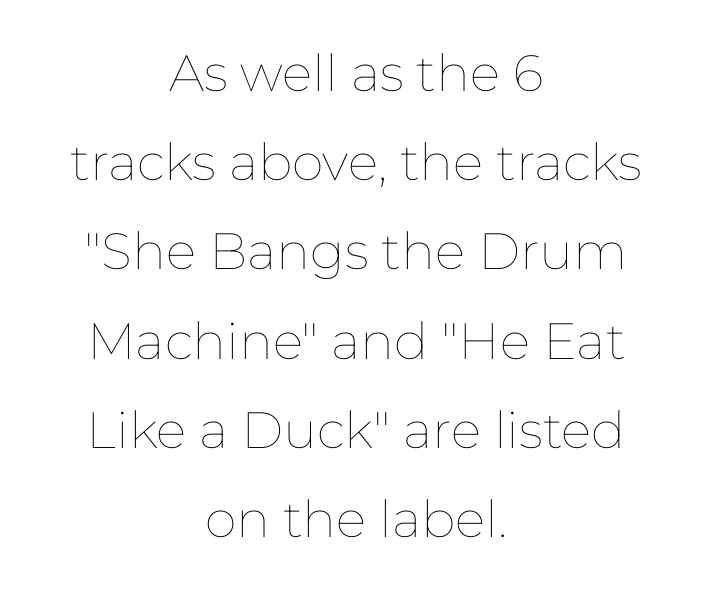
{"italic": "no", "bold": "no", "weight": "thin", "width": "normal", "stroke_contrast": "low", "x_height": "medium", "monospaced": "no", "underline": "no", "align": "center", "line_spacing_ratio": 1.75, "letter_spacing": "normal", "letter_spacing_em": 0.0, "glyph_px": 51}
